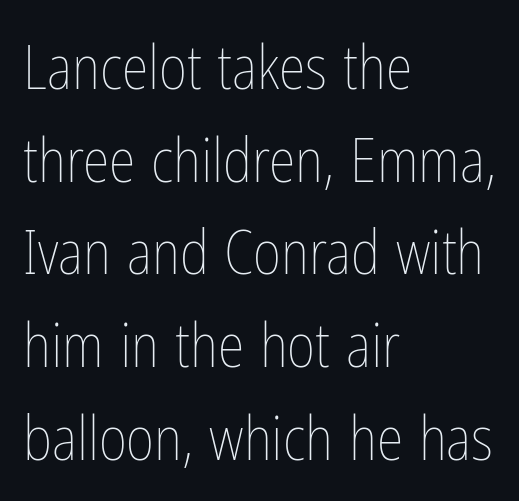
Words appear dense and cohesive because spacing is normal. Each line starts at the same left margin while the right side varies. Spacing verdict: proportional, widths tailored to each character. Underline: absent. This sample keeps an unexceptional amount of space between lines.
